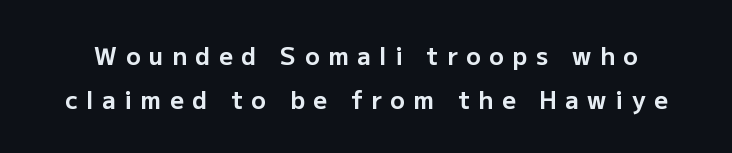
Q: Is the text bold? A: Yes.
Q: Is the text italic (slanted)? A: No, it is upright.
Q: Is the text underlined? A: No.
Q: Is the spacing between letters normal or unusually wide? A: Unusually wide.
